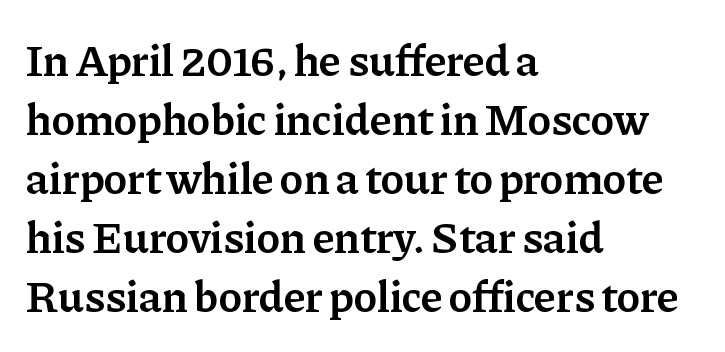
{"serif": "yes", "italic": "no", "bold": "semi", "weight": "semibold", "width": "normal", "stroke_contrast": "low", "x_height": "medium", "monospaced": "no", "underline": "no", "align": "left", "line_spacing": "normal", "line_spacing_ratio": 1.31, "letter_spacing": "normal", "letter_spacing_em": 0.0, "glyph_px": 45}
